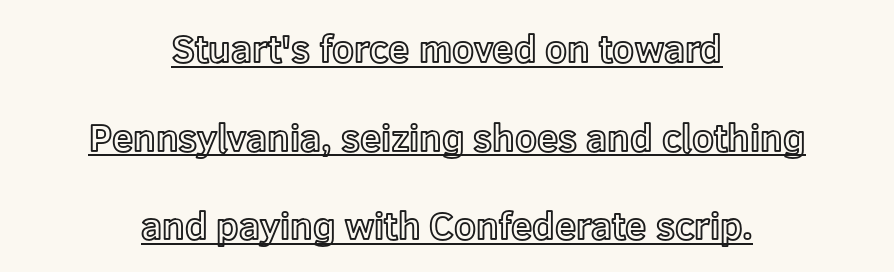
{"italic": "no", "width": "normal", "x_height": "medium", "monospaced": "no", "underline": "yes", "align": "center", "line_spacing": "loose", "line_spacing_ratio": 2.33, "letter_spacing": "normal", "letter_spacing_em": 0.0, "glyph_px": 38}
